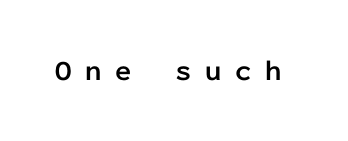
The image shows 29 px semibold sans-serif type, upright, monospaced; set unusually wide letter spacing (+0.47 em), not underlined; low stroke contrast and a medium x-height.
